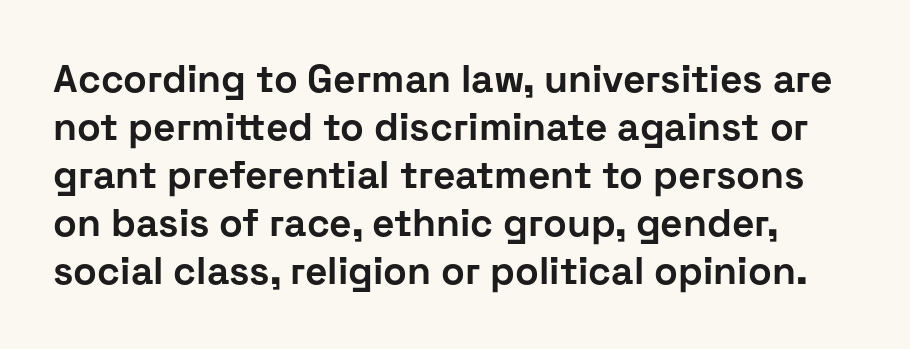
The image shows 39 px bold sans-serif type, upright; set line spacing 1.23x, normal letter spacing, not underlined; low stroke contrast and a medium x-height.
